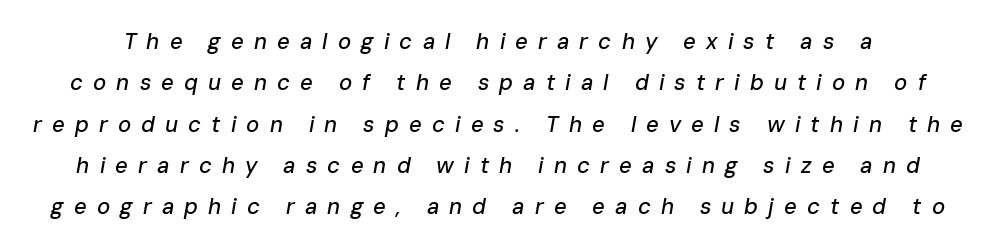
The font's italic variant was chosen for this text. Tracking value appears strongly positive — letters spread wide. Only glyphs here, with clear space below each row.
